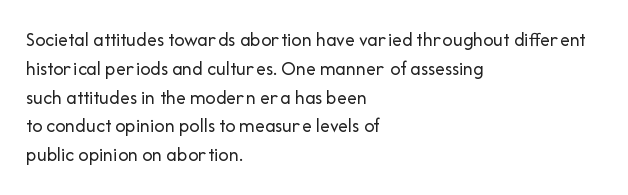
{"italic": "no", "bold": "no", "underline": "no", "align": "left", "line_spacing": "normal", "line_spacing_ratio": 1.44, "letter_spacing": "normal", "letter_spacing_em": 0.0, "glyph_px": 20}
